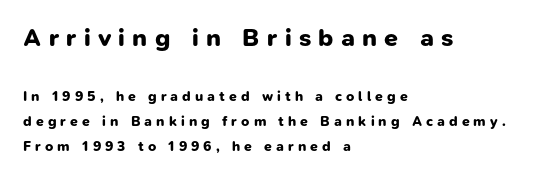
{"bold": "yes", "underline": "no", "align": "left", "line_spacing_ratio": 1.8, "letter_spacing": "wide", "letter_spacing_em": 0.29, "larger_block": "first", "size_ratio": 1.79, "glyph_px": 25}
